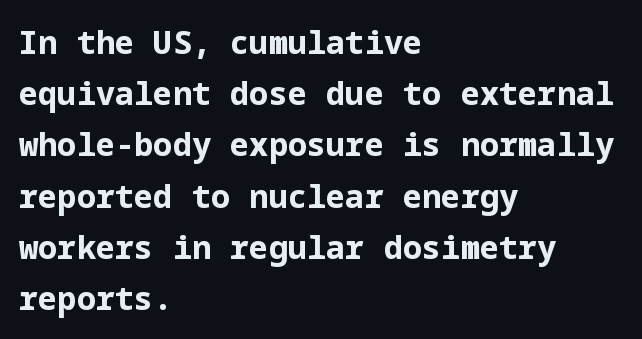
Default kerning and tracking; the words read as compact shapes. The face used here has the dense, thick strokes of a bold. The line-height multiplier appears to be the usual default. The font's upright variant was chosen for this text. Type without underlining. Font category for this specimen: sans-serif.
